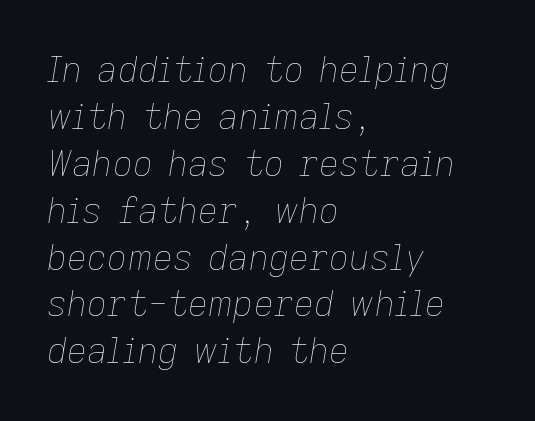
Q: Is the text bold? A: No.
Q: Is the text italic (slanted)? A: Yes, it leans right by about 9 degrees.
Q: Is the text underlined? A: No.
Q: How is the paragraph aligned? A: Left-aligned.
Q: Is the spacing between letters normal or unusually wide? A: Normal.
Q: Is the spacing between lines tight, normal or loose? A: Normal.
Q: Width (condensed, normal, or wide)? A: Normal.
Q: Stroke contrast? A: Low.
Q: x-height? A: Medium.
Q: Monospaced? A: No.
